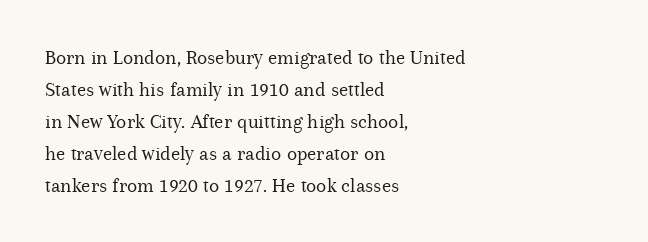
{"italic": "no", "bold": "no", "underline": "no", "align": "left", "line_spacing": "normal", "line_spacing_ratio": 1.52, "letter_spacing": "normal", "letter_spacing_em": 0.0, "glyph_px": 21}
